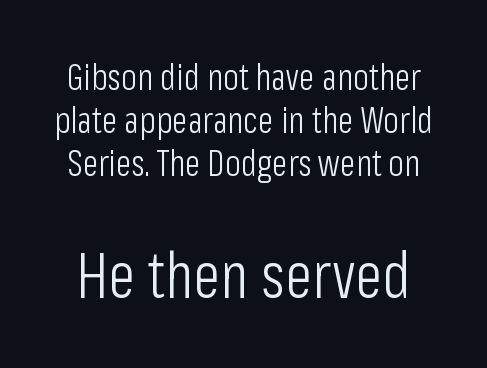
{"serif": "no", "italic": "no", "bold": "no", "weight": "light", "width": "condensed", "stroke_contrast": "low", "x_height": "medium", "monospaced": "no", "underline": "no", "line_spacing_ratio": 1.19, "letter_spacing": "normal", "letter_spacing_em": 0.0, "larger_block": "second", "size_ratio": 1.75, "glyph_px": 63}
